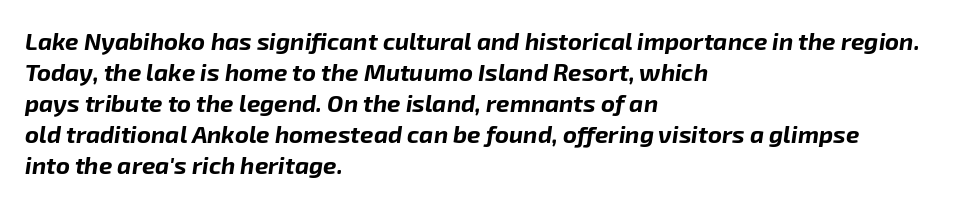
The image shows 24 px bold type, italic (leaning right); set left-aligned, normal line spacing (1.29x), normal letter spacing, not underlined.
